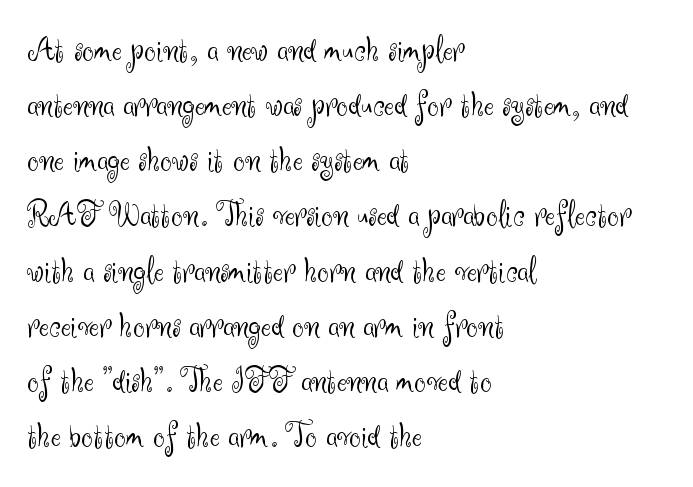
The font's upright variant was chosen for this text. The passage shown has conventional tracking throughout. A student would call this left alignment; a typographer would say flush left, rag right. Letters rest on an invisible, unmarked baseline. Is there much room between lines? A standard amount, neither cramped nor airy. A quiet, ordinary-to-light weight characterises the typeface.
